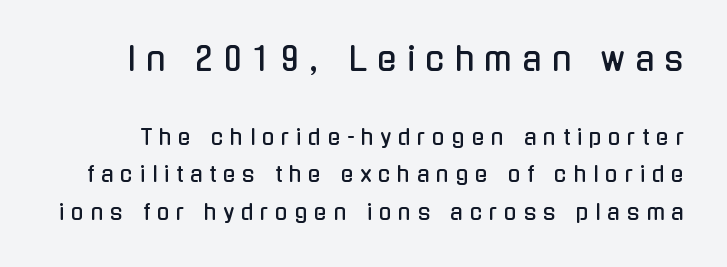
The image shows 32 px condensed sans-serif type, upright; set line spacing 1.79x, unusually wide letter spacing (+0.32 em), not underlined; the first (top) block is 1.52x larger; low stroke contrast and a medium x-height.
